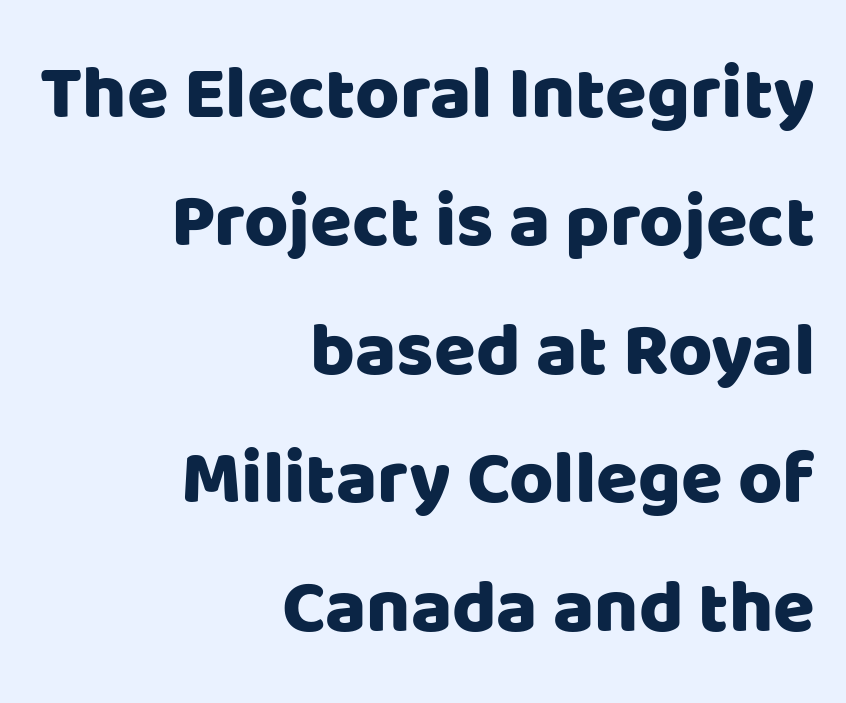
The rendering uses a moderate line-height, typical for paragraphs. The face used here is rendered with its standard letterfit. Nope, no serifs anywhere on these letters. Think of a printed novel: that variable character pitch is what you see here. A roman cut, with each character standing at attention.
